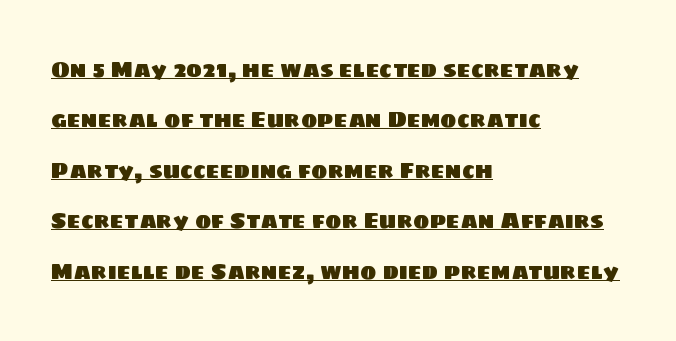
Underline: present. The paragraph shown leans on its left margin. Baseline-to-baseline distance is far greater than the letter height. Spacing between characters is what you'd get straight out of the box.
